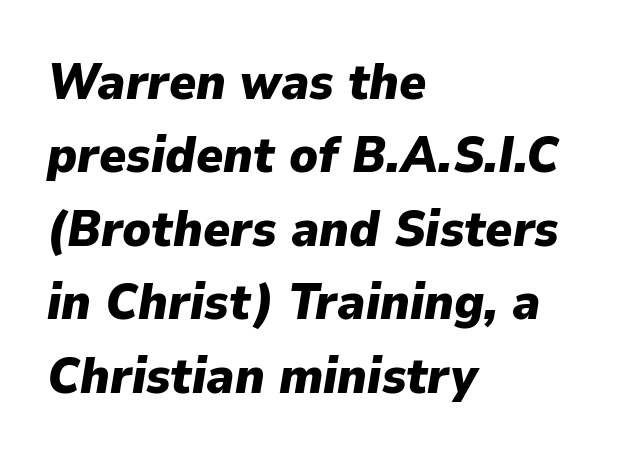
The image shows 51 px heavy type, italic (leaning right); set left-aligned, normal line spacing (1.44x), normal letter spacing, not underlined; low stroke contrast and a medium x-height.
